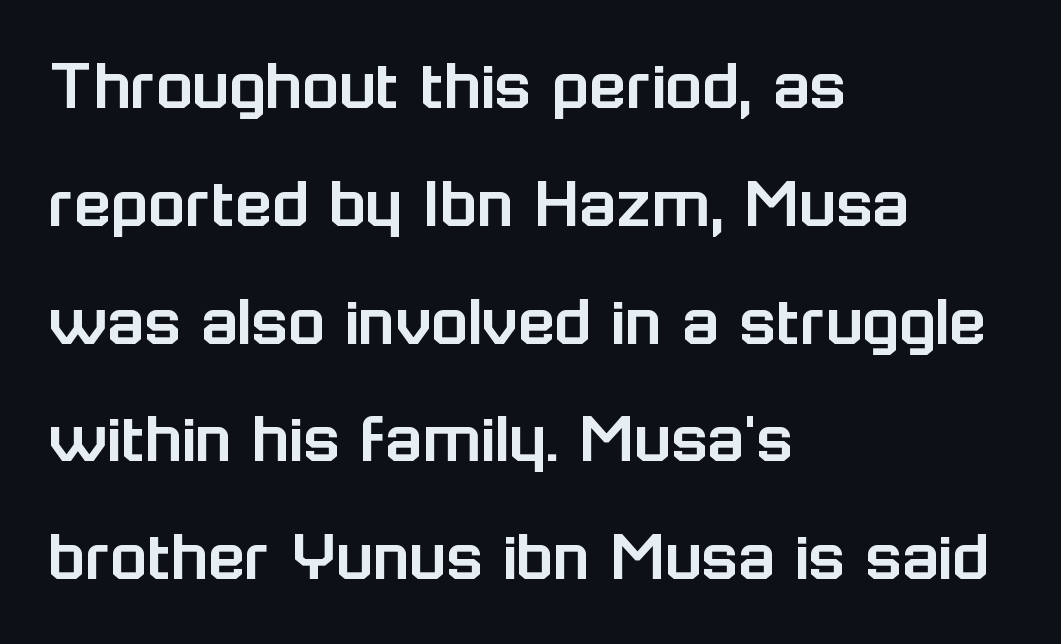
How would I describe the line gaps? Plain and ordinary. These lines stack with their left ends in a neat column. Examine the stroke ends and you'll find no serifs. How are the letters spaced? Ordinarily, with no added tracking. Italic? Not at all — the glyphs are vertical.
